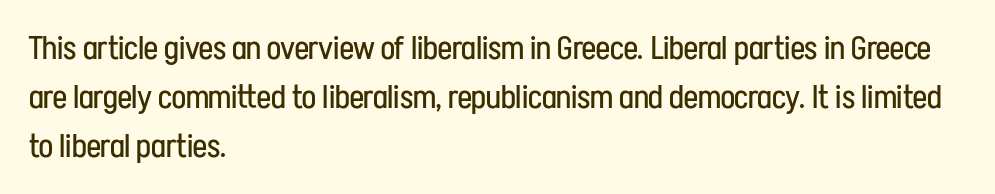
Q: Is the text bold? A: No.
Q: Is the text italic (slanted)? A: No, it is upright.
Q: Is the typeface a serif or a sans-serif typeface? A: Sans-serif.
Q: Is the text underlined? A: No.
Q: How is the paragraph aligned? A: Left-aligned.
Q: Is the spacing between letters normal or unusually wide? A: Normal.
Q: Is the spacing between lines tight, normal or loose? A: Normal.
Q: Width (condensed, normal, or wide)? A: Condensed.
Q: Stroke contrast? A: Low.
Q: x-height? A: Medium.
Q: Monospaced? A: No.
